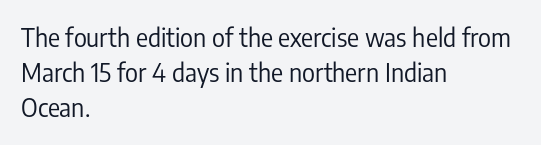
{"italic": "no", "bold": "no", "underline": "no", "align": "left", "line_spacing": "normal", "line_spacing_ratio": 1.41, "letter_spacing": "normal", "letter_spacing_em": 0.0, "glyph_px": 25}
